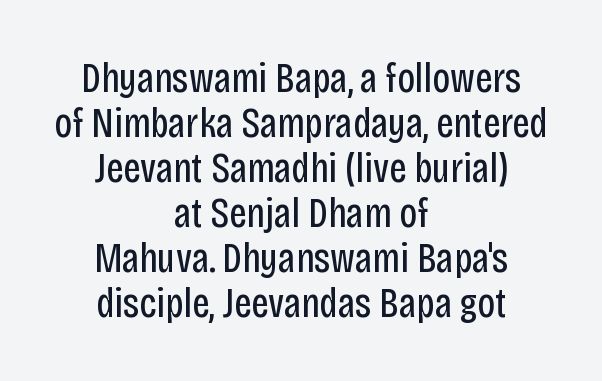
Q: Is the text bold? A: No.
Q: Is the text italic (slanted)? A: No, it is upright.
Q: Is the typeface a serif or a sans-serif typeface? A: Sans-serif.
Q: Is the text underlined? A: No.
Q: How is the paragraph aligned? A: Centered.
Q: Is the spacing between letters normal or unusually wide? A: Normal.
Q: Is the spacing between lines tight, normal or loose? A: Tight.
Q: Width (condensed, normal, or wide)? A: Condensed.
Q: Stroke contrast? A: Low.
Q: x-height? A: Large.
Q: Monospaced? A: No.
